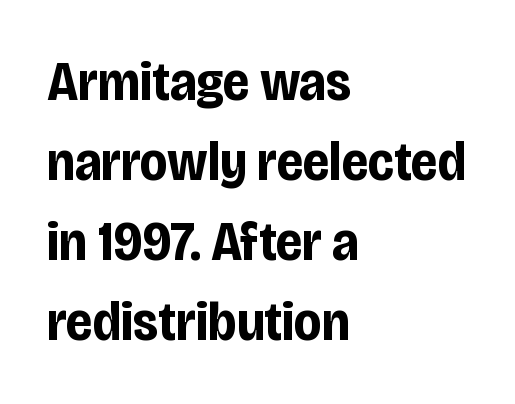
The image shows 56 px bold, condensed sans-serif type, upright; set left-aligned, normal line spacing (1.43x), normal letter spacing, not underlined; low stroke contrast and a large x-height.
